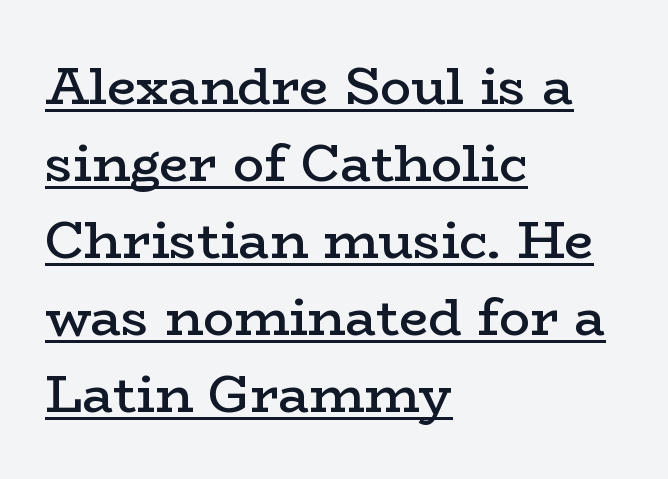
{"serif": "yes", "italic": "no", "bold": "semi", "weight": "semibold", "width": "wide", "stroke_contrast": "low", "x_height": "medium", "monospaced": "no", "underline": "yes", "align": "left", "line_spacing": "normal", "line_spacing_ratio": 1.48, "letter_spacing": "normal", "letter_spacing_em": 0.0, "glyph_px": 52}
